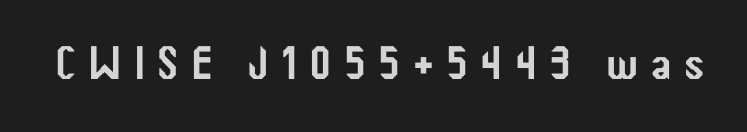
The image shows 47 px condensed sans-serif type, upright; set unusually wide letter spacing (+0.26 em), not underlined; low stroke contrast and a medium x-height.
